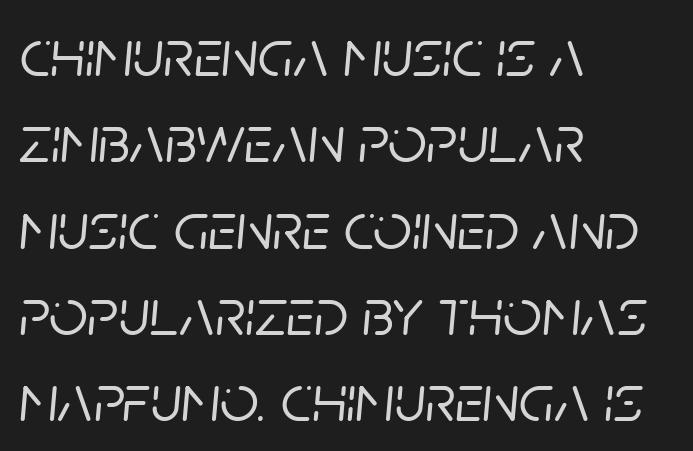
Q: Is the text italic (slanted)? A: Yes, it leans right by about 5 degrees.
Q: Is the text underlined? A: No.
Q: How is the paragraph aligned? A: Left-aligned.
Q: Is the spacing between letters normal or unusually wide? A: Normal.
Q: Is the spacing between lines tight, normal or loose? A: Normal.
Q: Width (condensed, normal, or wide)? A: Normal.
Q: Stroke contrast? A: Low.
Q: x-height? A: Large.
Q: Monospaced? A: No.
